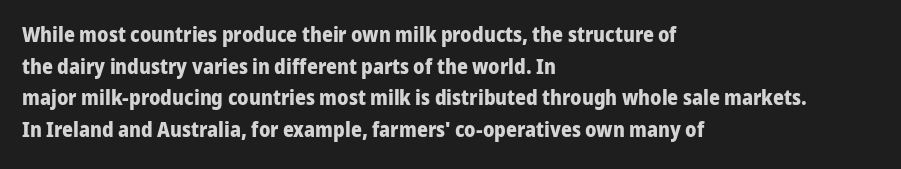
Q: Is the text bold? A: Yes.
Q: Is the text italic (slanted)? A: No, it is upright.
Q: Is the text underlined? A: No.
Q: How is the paragraph aligned? A: Left-aligned.
Q: Is the spacing between letters normal or unusually wide? A: Normal.
Q: Is the spacing between lines tight, normal or loose? A: Normal.
